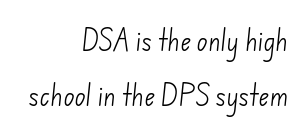
The image shows 23 px text type; set right-aligned, loose line spacing (2.37x), normal letter spacing, not underlined.
